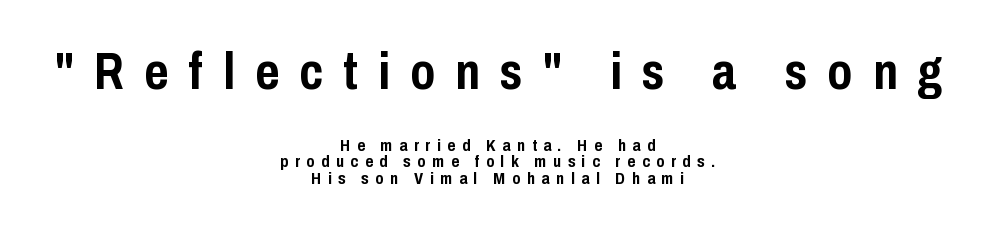
The image shows 52 px semibold, condensed sans-serif type, upright; set centered, tight line spacing (0.98x), unusually wide letter spacing (+0.39 em), not underlined; the first (top) block is 3.06x larger; low stroke contrast and a medium x-height.
